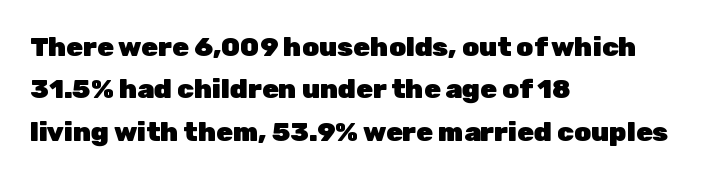
The axis of the letterforms is exactly vertical. The passage is arranged the way most books set body copy — flush left. Beneath every word, the page is bare. Summary of weight: heavy, a full bold. In terms of leading, this rendering sits right in the middle.
